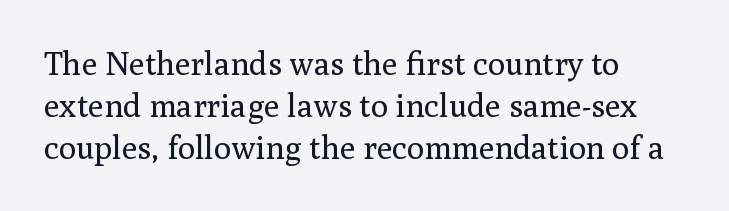
The image shows 32 px regular-weight serif type, upright; set left-aligned, normal line spacing (1.31x), normal letter spacing, not underlined; medium stroke contrast and a medium x-height.
